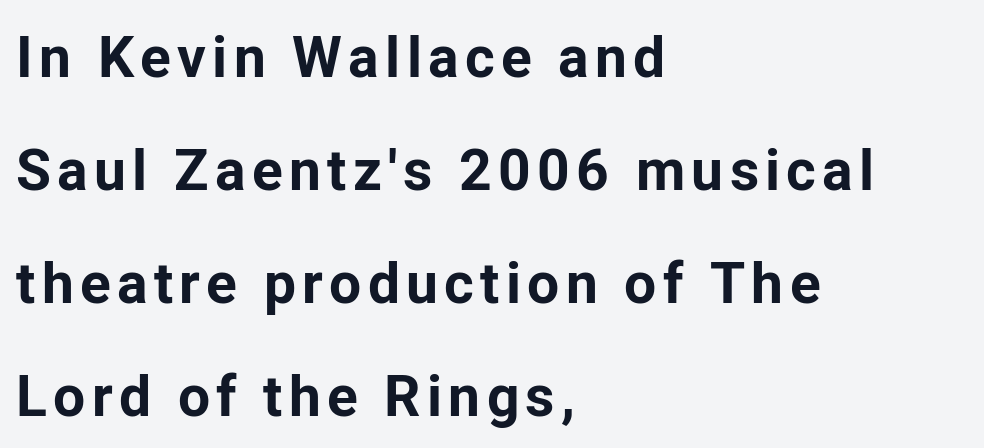
The typesetter chose a ragged-right arrangement here. Bold? Absolutely — the strokes are thick and heavy. To sum up the face: it is a sans, with no serifs. Varying glyph widths throughout — classic text-font behaviour. Regarding leading, the lines here are spaced well apart.
